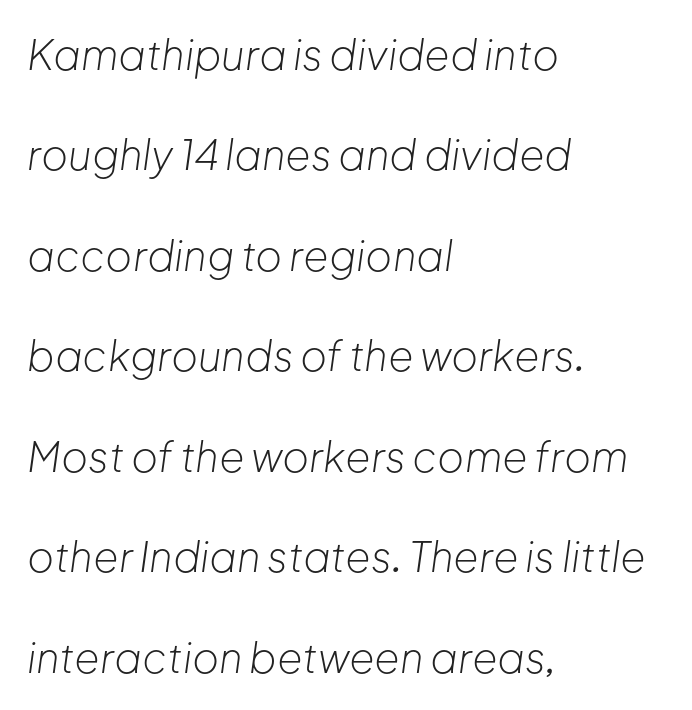
Stem width sits at or under what a default text font uses. Look at the tracking — it's just the regular setting, nothing added. Style check: oblique. Is this a fixed-width face? No — the glyphs have proportional, varying widths.
